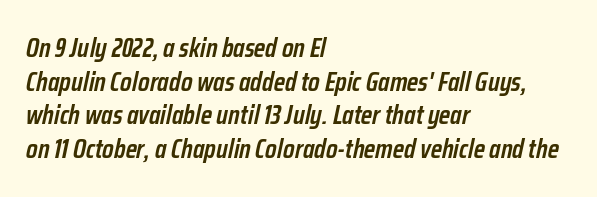
The image shows 27 px text type, italic (leaning right); set left-aligned, normal line spacing (1.25x), normal letter spacing, not underlined.
